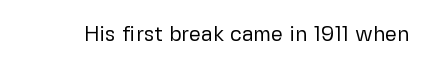
Q: Is the text bold? A: No.
Q: Is the text italic (slanted)? A: No, it is upright.
Q: Is the text underlined? A: No.
Q: Is the spacing between letters normal or unusually wide? A: Normal.
